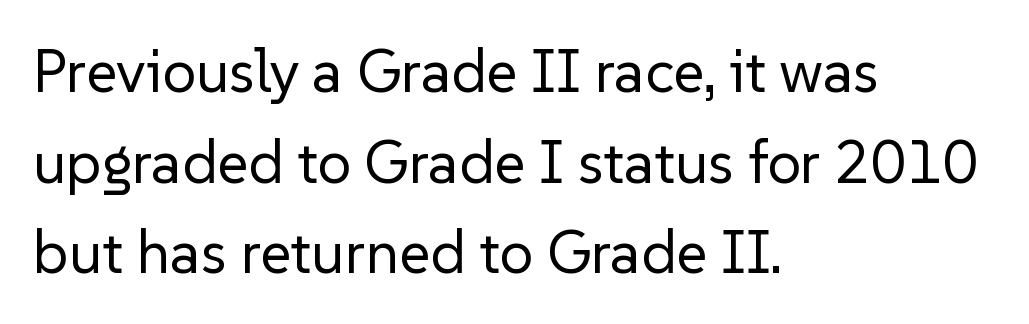
The image shows 60 px regular-weight sans-serif type, upright; set left-aligned, normal line spacing (1.51x), normal letter spacing, not underlined; low stroke contrast and a medium x-height.
